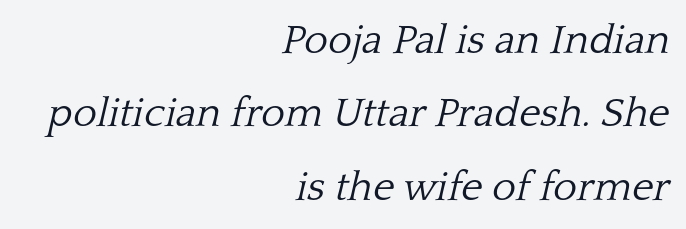
Q: Is the text bold? A: No.
Q: Is the text italic (slanted)? A: Yes, it leans right by about 13 degrees.
Q: Is the typeface a serif or a sans-serif typeface? A: Serif.
Q: Is the text underlined? A: No.
Q: How is the paragraph aligned? A: Right-aligned.
Q: Is the spacing between letters normal or unusually wide? A: Normal.
Q: Width (condensed, normal, or wide)? A: Normal.
Q: Stroke contrast? A: Low.
Q: x-height? A: Medium.
Q: Monospaced? A: No.
